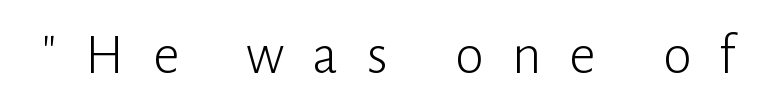
Do the characters align in a grid? No, the font is proportional. Is the letter spacing exaggerated? Yes — the characters are pushed far apart. Nope, not italic — everything's standing straight. Is this a sans? Yes — the strokes have no serifs. Descender tails drop into unmarked territory.
